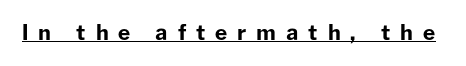
Q: Is the text bold? A: Yes.
Q: Is the text italic (slanted)? A: No, it is upright.
Q: Is the text underlined? A: Yes.
Q: Is the spacing between letters normal or unusually wide? A: Unusually wide.
